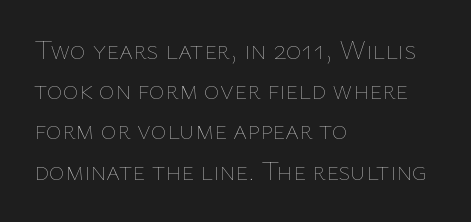
The image shows 27 px text type, upright; set left-aligned, normal line spacing (1.49x), normal letter spacing, not underlined.
